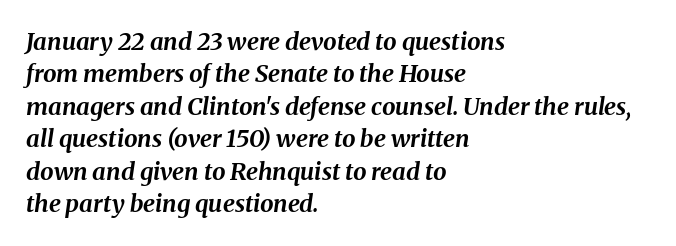
{"italic": "yes", "lean": "right", "slant_degrees": 8, "bold": "yes", "underline": "no", "align": "left", "line_spacing": "normal", "line_spacing_ratio": 1.35, "letter_spacing": "normal", "letter_spacing_em": 0.0, "glyph_px": 24}
